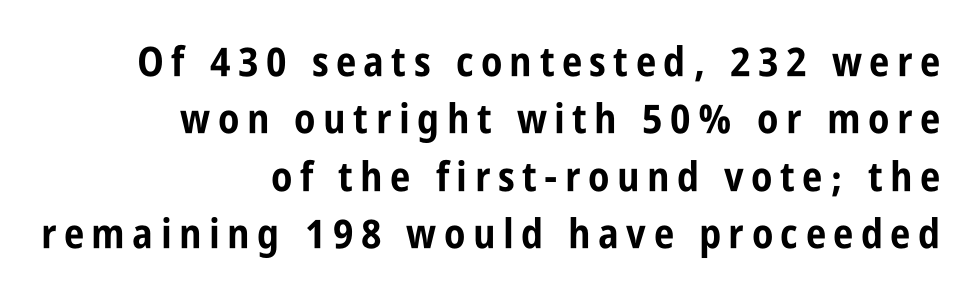
The image shows 41 px bold, condensed sans-serif type, upright; set right-aligned, normal line spacing (1.4x), not underlined; low stroke contrast and a large x-height.
